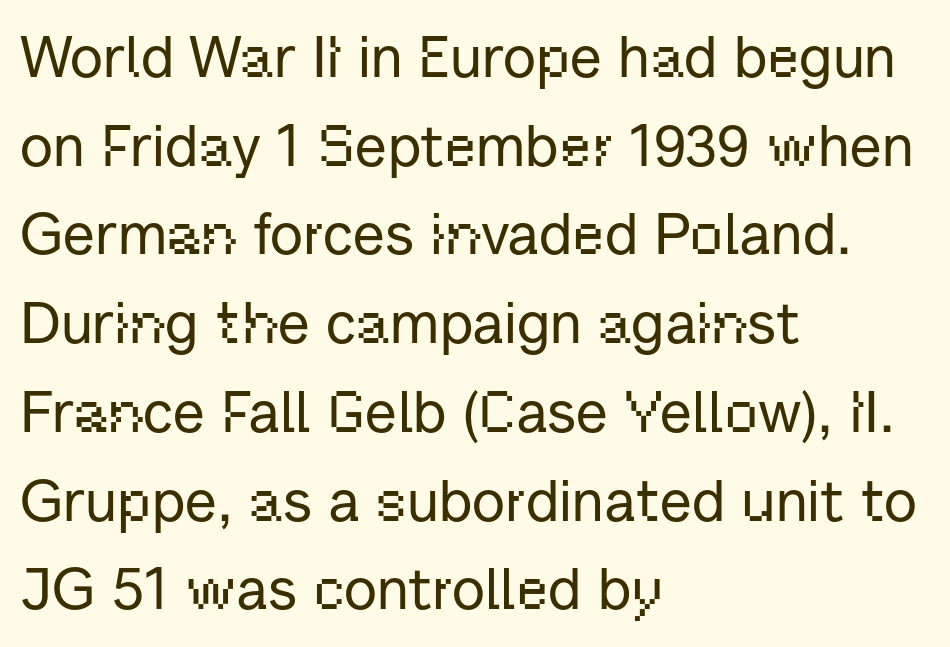
Does extra space separate the letters? No, they use regular spacing. The strip under each line holds only bare page. Posture: upright roman. The passage shown is typed in a proportional face where columns would drift. Grotesque or geometric, the face here clearly has no serifs.
